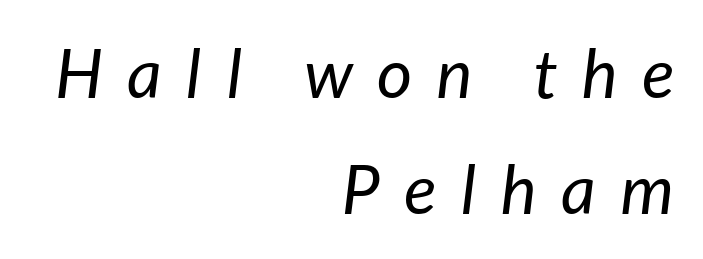
{"italic": "yes", "lean": "right", "slant_degrees": 7, "bold": "no", "weight": "regular", "width": "normal", "stroke_contrast": "low", "x_height": "medium", "monospaced": "no", "underline": "no", "align": "right", "line_spacing": "normal", "line_spacing_ratio": 1.7, "letter_spacing": "wide", "letter_spacing_em": 0.36, "glyph_px": 68}
